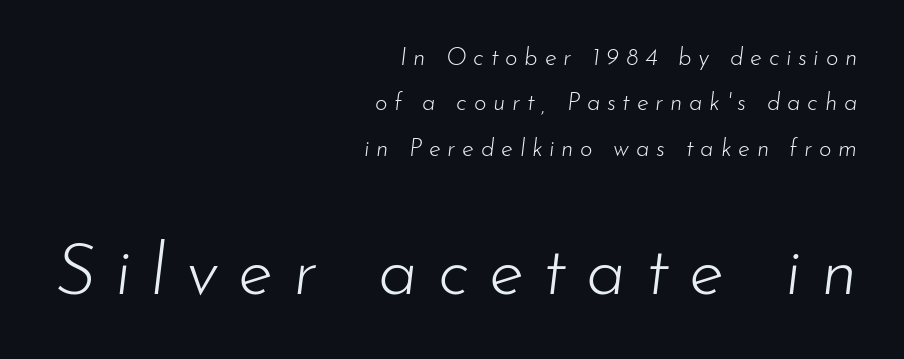
The image shows 71 px light type, italic (leaning right); set right-aligned, line spacing 1.89x, unusually wide letter spacing (+0.28 em), not underlined; the second (bottom) block is 2.96x larger; low stroke contrast and a small x-height.
